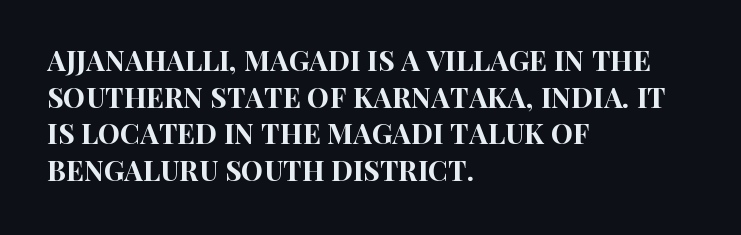
{"serif": "no", "italic": "no", "width": "condensed", "stroke_contrast": "high", "x_height": "large", "monospaced": "no", "underline": "no", "align": "left", "line_spacing": "normal", "line_spacing_ratio": 1.31, "letter_spacing": "normal", "letter_spacing_em": 0.0, "glyph_px": 28}
